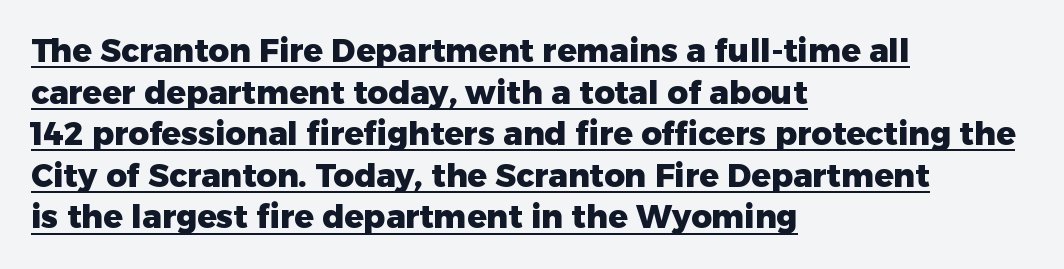
Q: Is the text bold? A: Yes.
Q: Is the text italic (slanted)? A: No, it is upright.
Q: Is the typeface a serif or a sans-serif typeface? A: Sans-serif.
Q: Is the text underlined? A: Yes.
Q: How is the paragraph aligned? A: Left-aligned.
Q: Is the spacing between letters normal or unusually wide? A: Normal.
Q: Is the spacing between lines tight, normal or loose? A: Normal.
Q: Width (condensed, normal, or wide)? A: Normal.
Q: Stroke contrast? A: Low.
Q: x-height? A: Medium.
Q: Monospaced? A: No.
